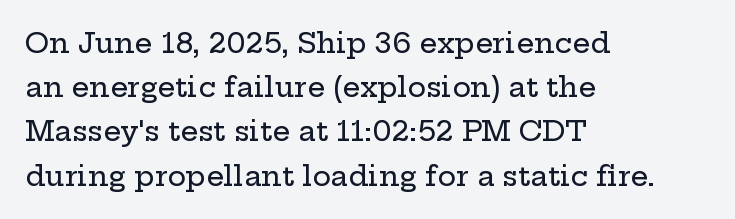
{"serif": "yes", "italic": "no", "width": "wide", "stroke_contrast": "low", "x_height": "medium", "monospaced": "no", "underline": "no", "align": "left", "line_spacing": "normal", "line_spacing_ratio": 1.58, "letter_spacing": "normal", "letter_spacing_em": 0.0, "glyph_px": 28}
